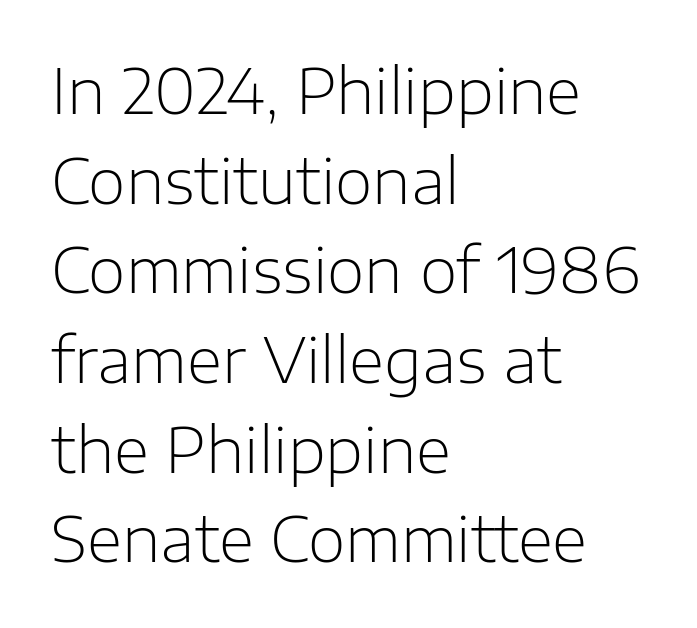
The image shows 61 px light sans-serif type, upright; set left-aligned, normal line spacing (1.47x), normal letter spacing, not underlined; low stroke contrast and a medium x-height.
